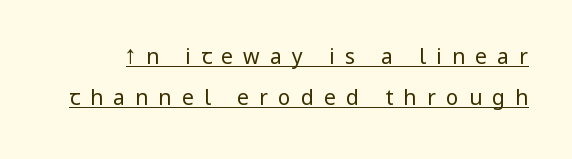
The image shows 21 px text type, upright; set loose line spacing (1.97x), unusually wide letter spacing (+0.49 em), underlined.
